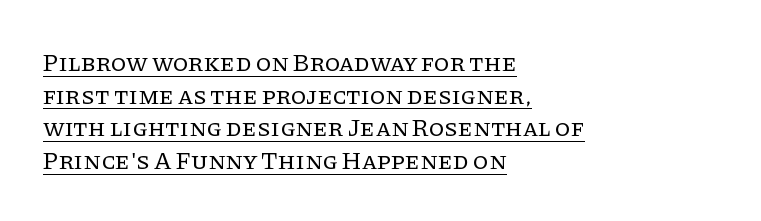
The image shows 25 px text type, upright; set left-aligned, normal line spacing (1.31x), normal letter spacing, underlined.
